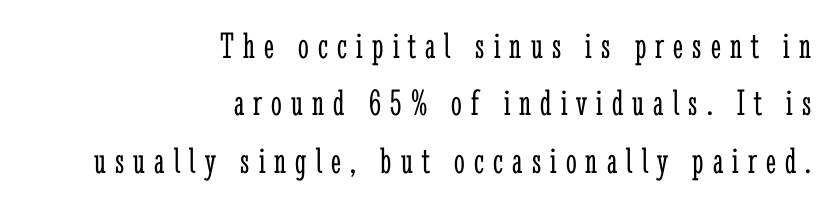
{"serif": "yes", "italic": "no", "bold": "no", "weight": "light", "width": "condensed", "stroke_contrast": "low", "x_height": "medium", "monospaced": "no", "underline": "no", "align": "right", "line_spacing": "normal", "line_spacing_ratio": 1.51, "letter_spacing": "wide", "letter_spacing_em": 0.24, "glyph_px": 38}
